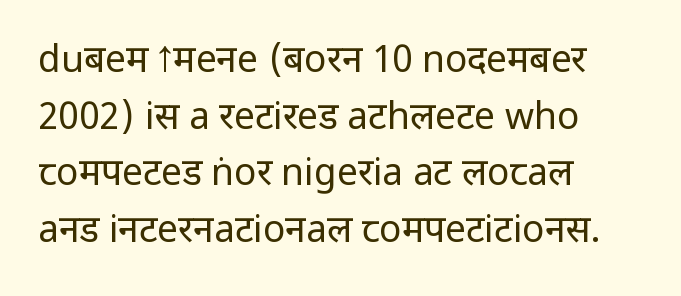
The image shows 37 px regular-weight, condensed sans-serif type, upright; set left-aligned, normal line spacing (1.53x), normal letter spacing, not underlined; low stroke contrast.
